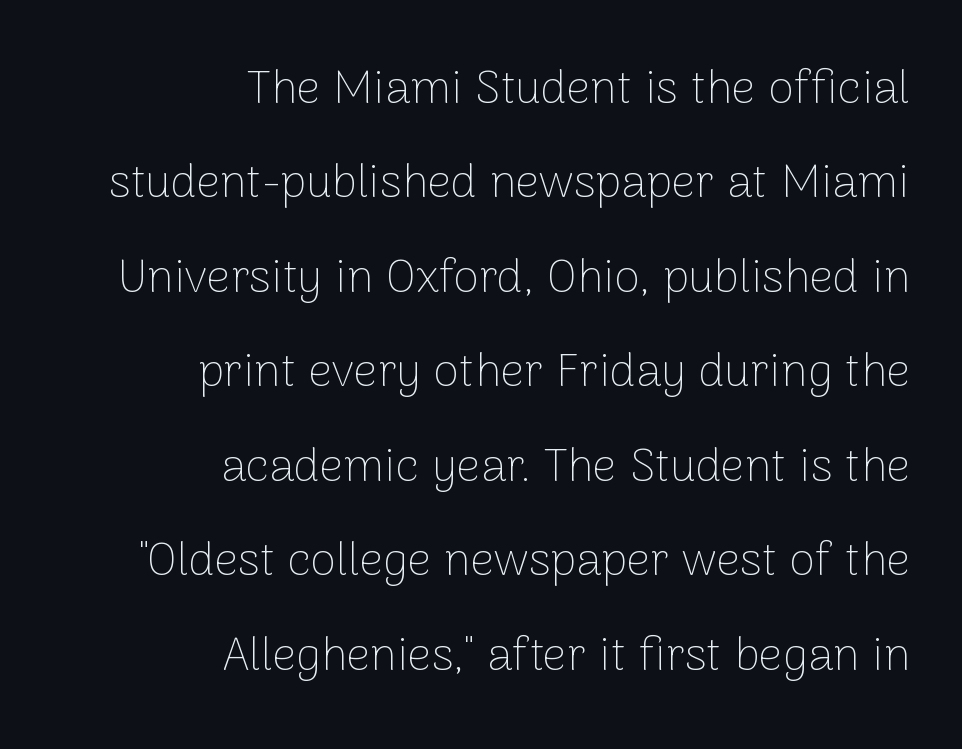
Q: Is the text bold? A: No.
Q: Is the text italic (slanted)? A: No, it is upright.
Q: Is the typeface a serif or a sans-serif typeface? A: Sans-serif.
Q: Is the text underlined? A: No.
Q: How is the paragraph aligned? A: Right-aligned.
Q: Is the spacing between letters normal or unusually wide? A: Normal.
Q: Is the spacing between lines tight, normal or loose? A: Loose.
Q: Width (condensed, normal, or wide)? A: Normal.
Q: Stroke contrast? A: Low.
Q: x-height? A: Medium.
Q: Monospaced? A: No.
